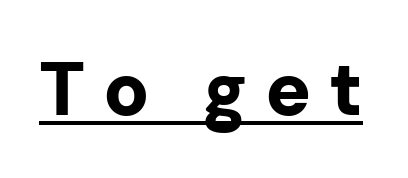
The image shows 76 px bold sans-serif type, upright; set unusually wide letter spacing (+0.23 em), underlined; low stroke contrast and a medium x-height.
